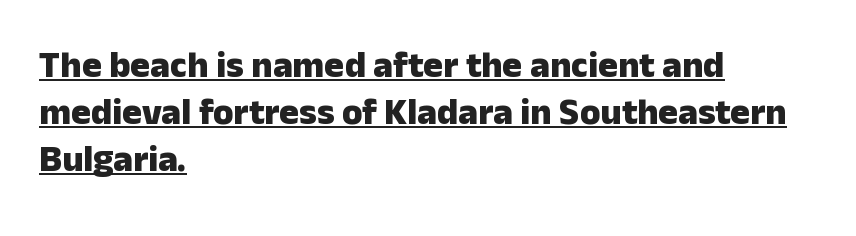
The image shows 37 px heavy sans-serif type, upright; set left-aligned, normal line spacing (1.27x), normal letter spacing, underlined; low stroke contrast and a medium x-height.
